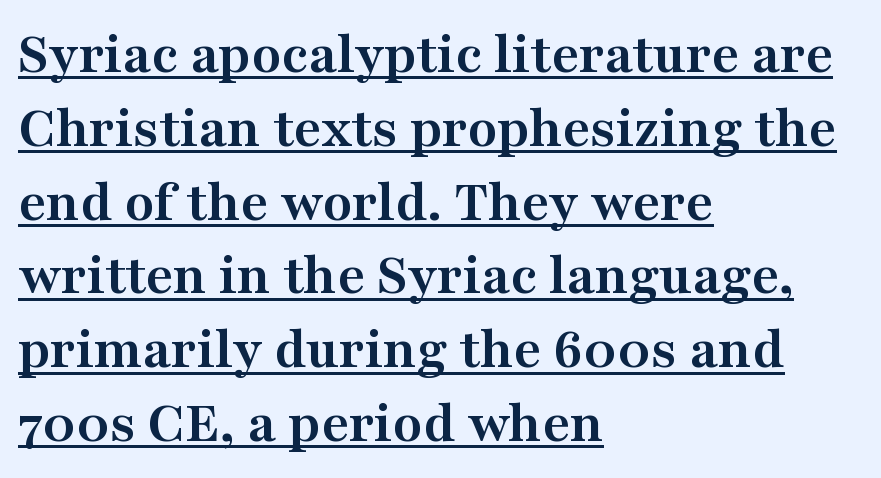
Q: Is the text bold? A: Yes.
Q: Is the text italic (slanted)? A: No, it is upright.
Q: Is the typeface a serif or a sans-serif typeface? A: Serif.
Q: Is the text underlined? A: Yes.
Q: How is the paragraph aligned? A: Left-aligned.
Q: Is the spacing between letters normal or unusually wide? A: Normal.
Q: Width (condensed, normal, or wide)? A: Wide.
Q: Stroke contrast? A: Medium.
Q: x-height? A: Medium.
Q: Monospaced? A: No.
